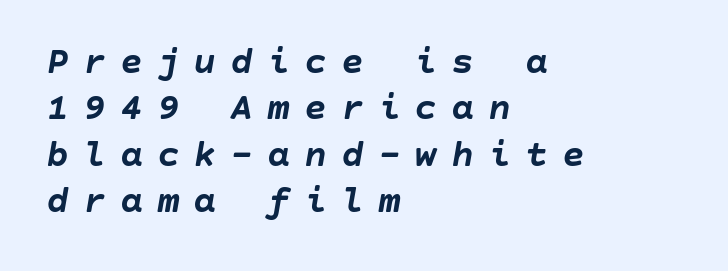
The image shows 38 px semibold type, italic (leaning right); set left-aligned, line spacing 1.22x, unusually wide letter spacing (+0.37 em), not underlined; low stroke contrast and a large x-height.
